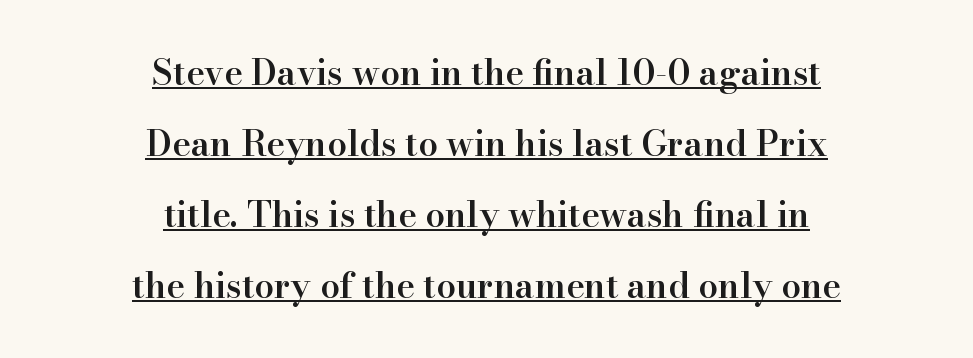
The image shows 35 px semibold serif type, upright; set centered, loose line spacing (2.03x), normal letter spacing, underlined; high stroke contrast and a small x-height.
